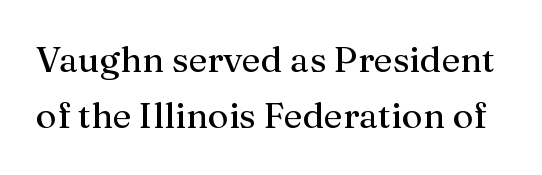
{"serif": "yes", "italic": "no", "bold": "no", "weight": "regular", "width": "normal", "stroke_contrast": "medium", "x_height": "medium", "monospaced": "no", "underline": "no", "line_spacing": "normal", "line_spacing_ratio": 1.56, "letter_spacing": "normal", "letter_spacing_em": 0.0, "glyph_px": 36}
